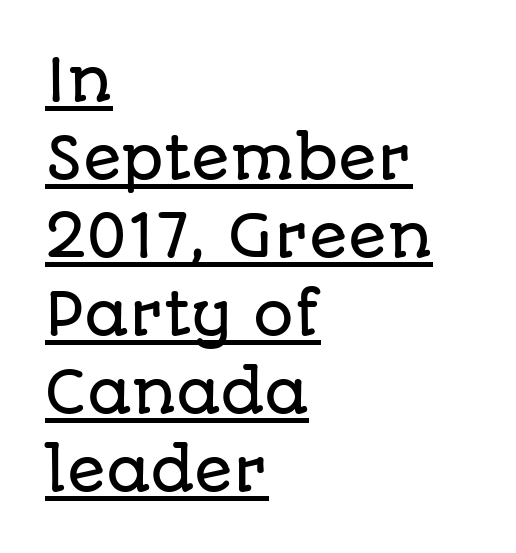
The image shows 57 px sans-serif type, upright; set left-aligned, normal line spacing (1.37x), normal letter spacing, underlined; low stroke contrast and a large x-height.
